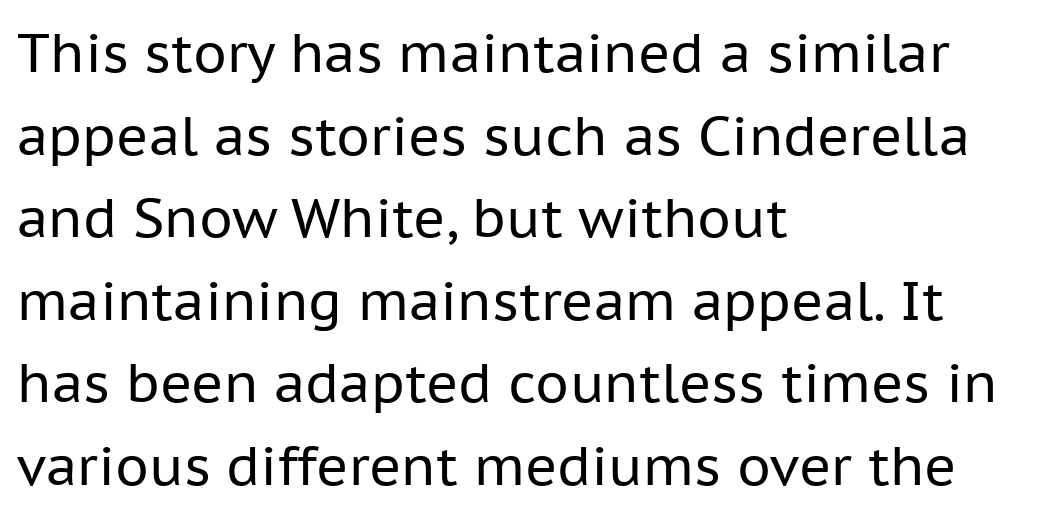
Looks like regular typesetting: each glyph gets only the width it needs. The rendering anchors every line to the left-hand side. Each word holds together tightly as a unit, with standard inter-letter gaps. Serifs: no, the terminals of the letterforms are clean.
